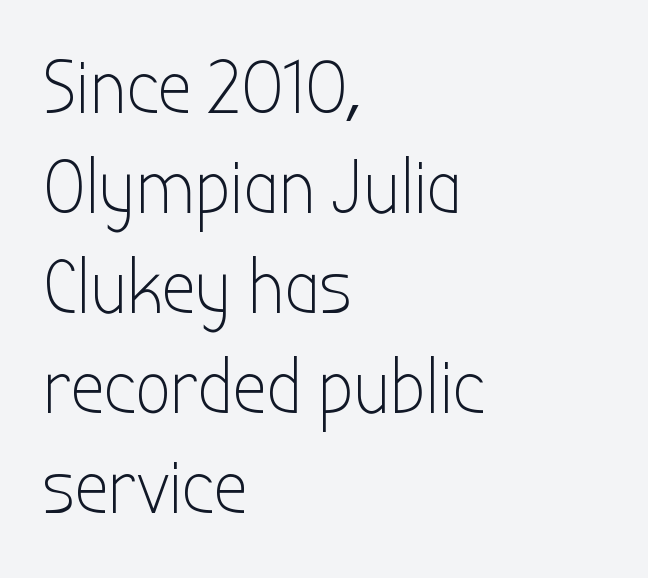
Q: Is the text bold? A: No.
Q: Is the text italic (slanted)? A: No, it is upright.
Q: Is the typeface a serif or a sans-serif typeface? A: Sans-serif.
Q: Is the text underlined? A: No.
Q: How is the paragraph aligned? A: Left-aligned.
Q: Is the spacing between letters normal or unusually wide? A: Normal.
Q: Is the spacing between lines tight, normal or loose? A: Normal.
Q: Width (condensed, normal, or wide)? A: Condensed.
Q: Stroke contrast? A: Low.
Q: x-height? A: Medium.
Q: Monospaced? A: No.
